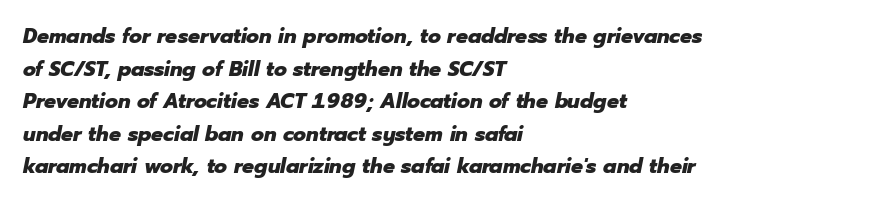
Q: Is the text bold? A: Yes.
Q: Is the text italic (slanted)? A: Yes, it leans right by about 12 degrees.
Q: Is the text underlined? A: No.
Q: How is the paragraph aligned? A: Left-aligned.
Q: Is the spacing between letters normal or unusually wide? A: Normal.
Q: Is the spacing between lines tight, normal or loose? A: Normal.
